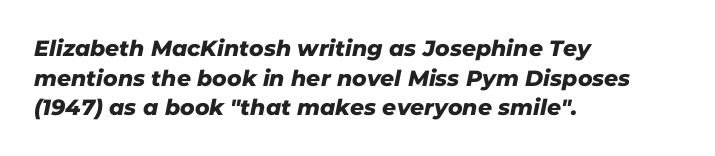
The image shows 22 px text type; set left-aligned, normal line spacing (1.35x), normal letter spacing, not underlined.
